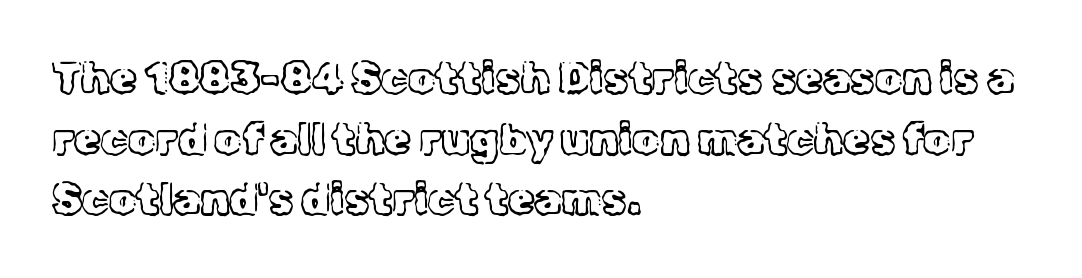
Q: Is the text bold? A: No.
Q: Is the text italic (slanted)? A: No, it is upright.
Q: Is the typeface a serif or a sans-serif typeface? A: Serif.
Q: Is the text underlined? A: No.
Q: How is the paragraph aligned? A: Left-aligned.
Q: Is the spacing between letters normal or unusually wide? A: Normal.
Q: Is the spacing between lines tight, normal or loose? A: Normal.
Q: Width (condensed, normal, or wide)? A: Normal.
Q: x-height? A: Medium.
Q: Monospaced? A: No.
